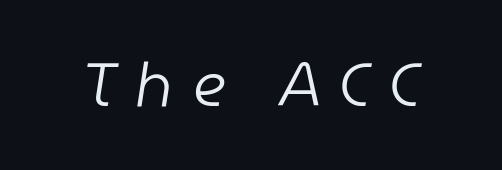
{"italic": "yes", "lean": "right", "slant_degrees": 9, "bold": "no", "weight": "regular", "width": "normal", "stroke_contrast": "low", "x_height": "medium", "monospaced": "no", "underline": "no", "letter_spacing": "wide", "letter_spacing_em": 0.32, "glyph_px": 60}
